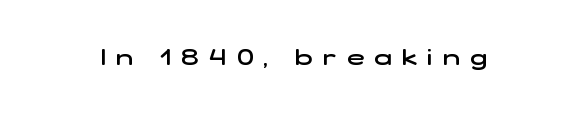
Q: Is the text bold? A: Semi-bold.
Q: Is the text underlined? A: No.
Q: Is the spacing between letters normal or unusually wide? A: Unusually wide.
